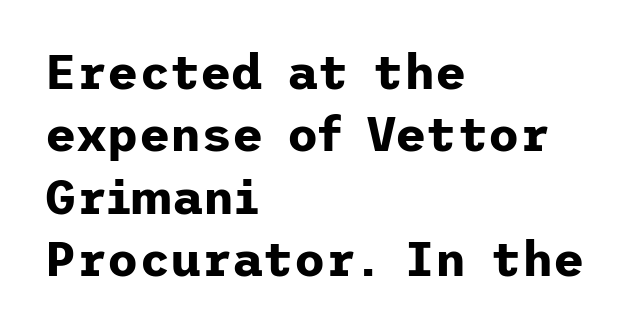
{"serif": "no", "italic": "no", "bold": "yes", "weight": "bold", "width": "normal", "stroke_contrast": "low", "x_height": "medium", "underline": "no", "align": "left", "line_spacing": "normal", "line_spacing_ratio": 1.3, "letter_spacing": "normal", "letter_spacing_em": 0.0, "glyph_px": 48}
